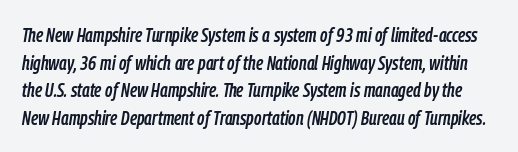
Underlining? Definitely not there. Default kerning and tracking; the words read as compact shapes. Quick note: interline space is typical. The font's italic variant was chosen for this text.
